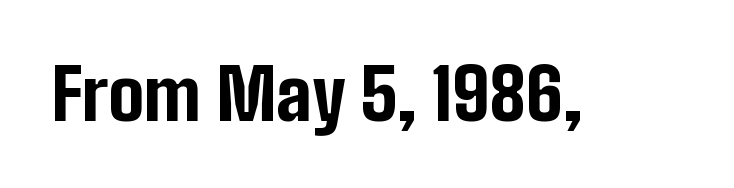
The image shows 71 px bold, condensed sans-serif type, upright; set normal letter spacing, not underlined; low stroke contrast and a medium x-height.
